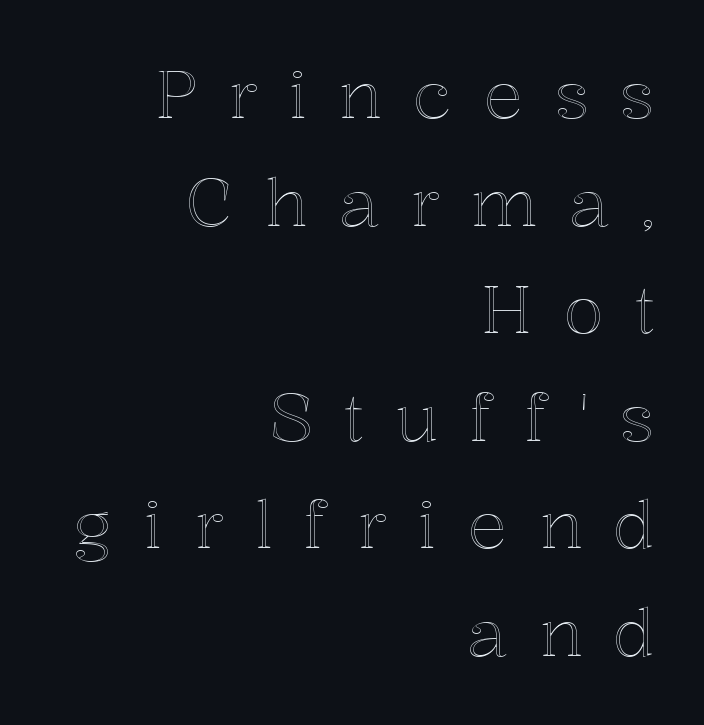
The letters advance in unequal steps, a hallmark of proportional type. The type sits square on the baseline with zero lean. A bare baseline throughout the passage. One glance says typical: line gaps are just what's usual. Substantial extra tracking has been applied to these lines. Short and long lines alike share a common ending point at right.
